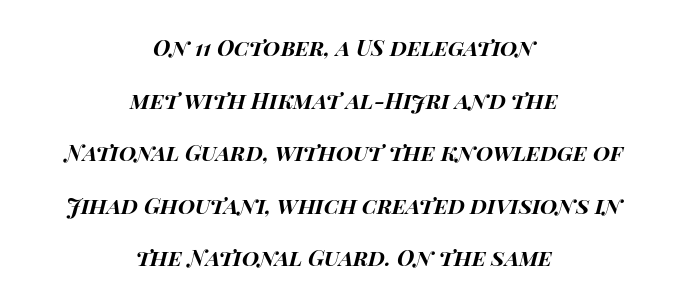
{"italic": "yes", "lean": "right", "slant_degrees": 15, "bold": "yes", "underline": "no", "align": "center", "line_spacing": "loose", "line_spacing_ratio": 2.39, "letter_spacing": "normal", "letter_spacing_em": 0.0, "glyph_px": 22}
